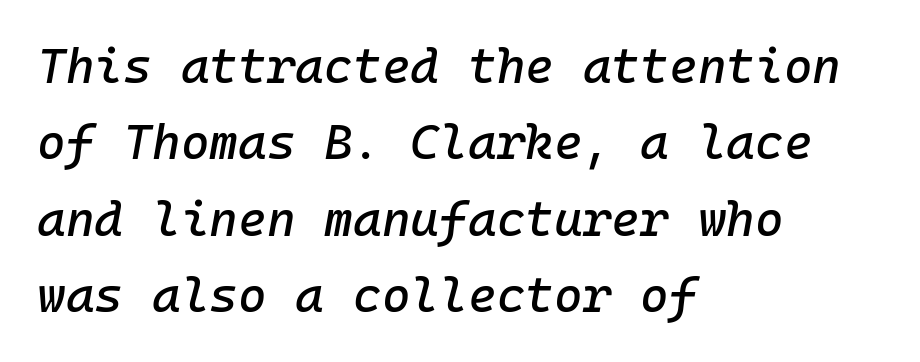
{"italic": "yes", "lean": "right", "slant_degrees": 10, "width": "normal", "stroke_contrast": "low", "x_height": "medium", "monospaced": "yes", "underline": "no", "align": "left", "line_spacing": "normal", "line_spacing_ratio": 1.56, "letter_spacing": "normal", "letter_spacing_em": 0.0, "glyph_px": 49}
